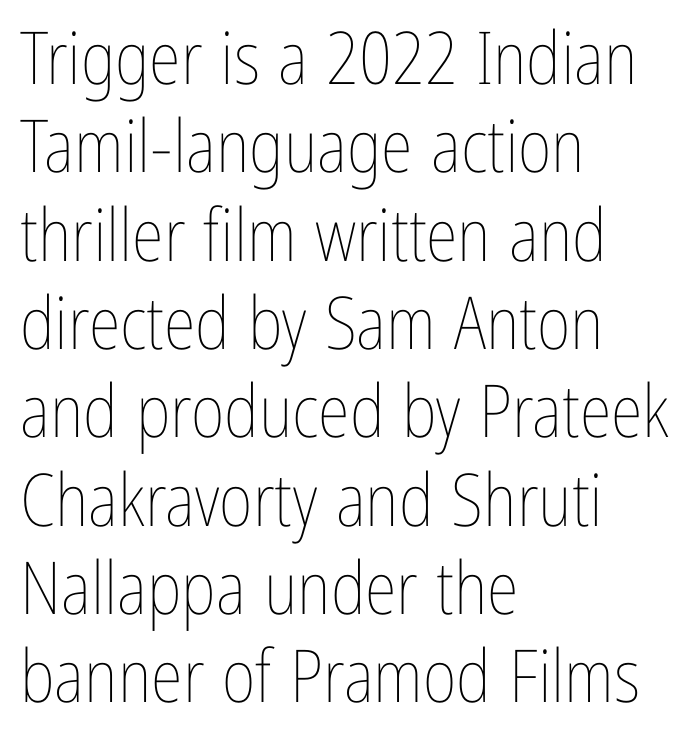
The image shows 73 px thin, condensed type, upright; set left-aligned, line spacing 1.21x, normal letter spacing, not underlined; low stroke contrast and a medium x-height.
